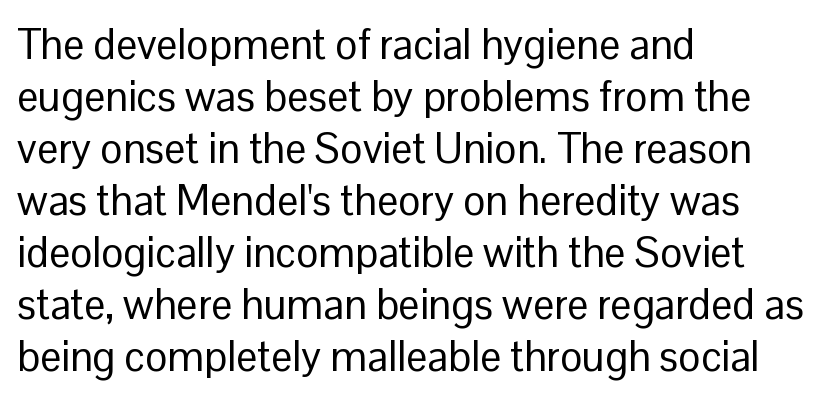
Q: Is the text bold? A: No.
Q: Is the text italic (slanted)? A: No, it is upright.
Q: Is the typeface a serif or a sans-serif typeface? A: Sans-serif.
Q: Is the text underlined? A: No.
Q: How is the paragraph aligned? A: Left-aligned.
Q: Is the spacing between letters normal or unusually wide? A: Normal.
Q: Width (condensed, normal, or wide)? A: Normal.
Q: Stroke contrast? A: Low.
Q: x-height? A: Medium.
Q: Monospaced? A: No.
